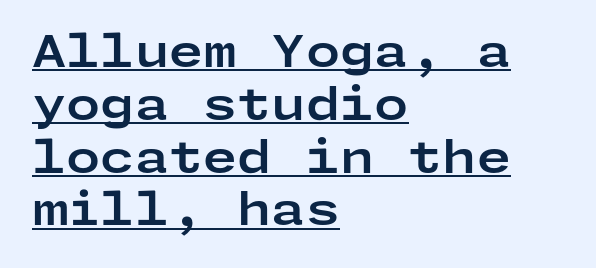
{"serif": "no", "italic": "no", "bold": "yes", "weight": "bold", "width": "wide", "stroke_contrast": "low", "x_height": "medium", "underline": "yes", "align": "left", "line_spacing_ratio": 1.2, "letter_spacing": "normal", "letter_spacing_em": 0.0, "glyph_px": 44}
